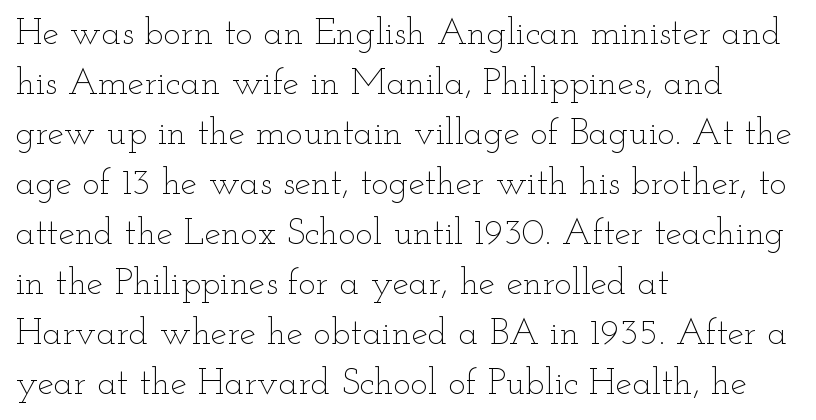
Q: Is the text bold? A: No.
Q: Is the text italic (slanted)? A: No, it is upright.
Q: Is the text underlined? A: No.
Q: How is the paragraph aligned? A: Left-aligned.
Q: Is the spacing between letters normal or unusually wide? A: Normal.
Q: Is the spacing between lines tight, normal or loose? A: Normal.
Q: Width (condensed, normal, or wide)? A: Wide.
Q: Stroke contrast? A: Low.
Q: x-height? A: Small.
Q: Monospaced? A: No.
